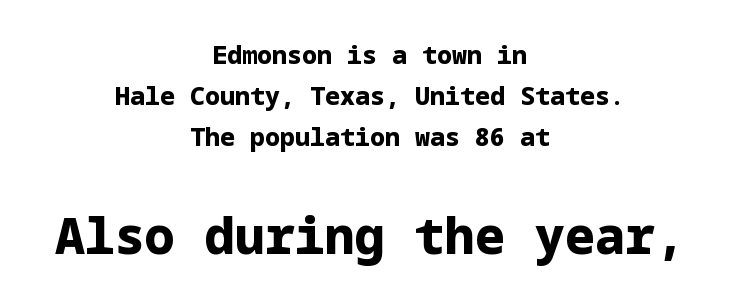
{"serif": "no", "italic": "no", "bold": "yes", "weight": "bold", "width": "normal", "stroke_contrast": "low", "x_height": "medium", "underline": "no", "align": "center", "line_spacing": "normal", "line_spacing_ratio": 1.64, "letter_spacing": "normal", "letter_spacing_em": 0.0, "larger_block": "second", "size_ratio": 2.0, "glyph_px": 50}
